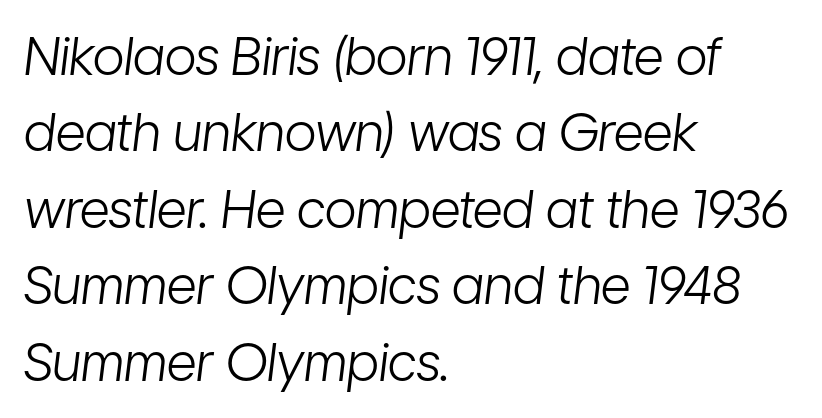
The cut favours lightness, reaching ordinary text weight at its darkest. This sample is left-justified, so line endings fall wherever the words run out. Inter-character spacing is left at the font's built-in metrics. If you drew a line through each stem, it would be angled. No word sits above an underline. The letters advance in unequal steps, a hallmark of proportional type.
